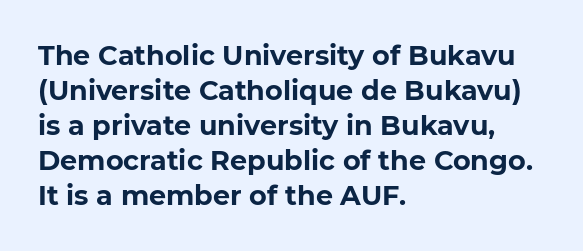
The image shows 27 px bold type, upright; set left-aligned, normal line spacing (1.3x), normal letter spacing, not underlined.
